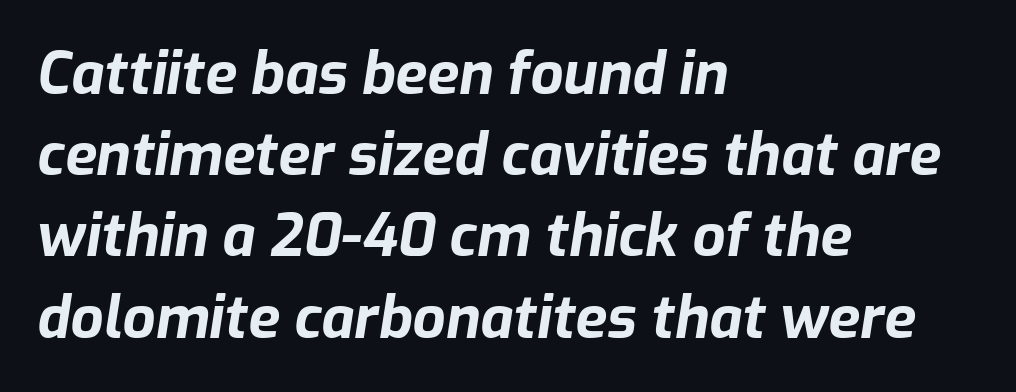
The image shows 58 px bold type, italic (leaning right); set left-aligned, normal line spacing (1.4x), normal letter spacing, not underlined; low stroke contrast and a medium x-height.
